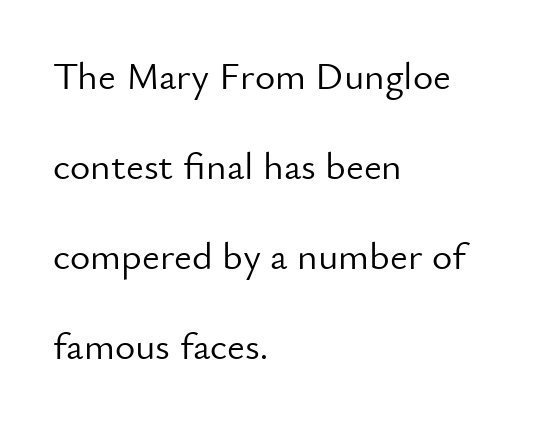
Q: Is the text bold? A: No.
Q: Is the text italic (slanted)? A: No, it is upright.
Q: Is the typeface a serif or a sans-serif typeface? A: Sans-serif.
Q: Is the text underlined? A: No.
Q: How is the paragraph aligned? A: Left-aligned.
Q: Is the spacing between letters normal or unusually wide? A: Normal.
Q: Is the spacing between lines tight, normal or loose? A: Loose.
Q: Width (condensed, normal, or wide)? A: Normal.
Q: Stroke contrast? A: Low.
Q: x-height? A: Small.
Q: Monospaced? A: No.
